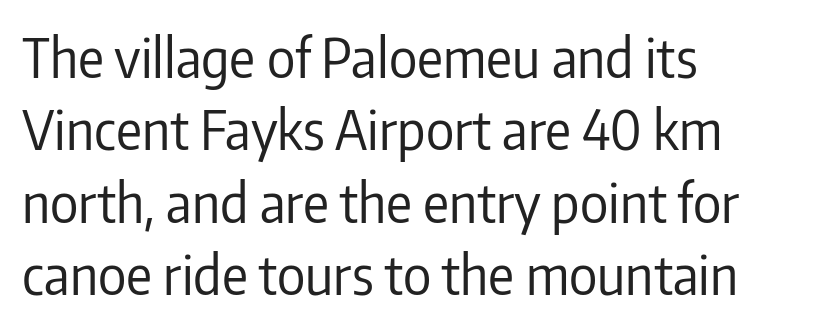
{"serif": "no", "italic": "no", "bold": "no", "weight": "regular", "width": "condensed", "stroke_contrast": "low", "x_height": "medium", "monospaced": "no", "underline": "no", "align": "left", "line_spacing": "normal", "line_spacing_ratio": 1.34, "letter_spacing": "normal", "letter_spacing_em": 0.0, "glyph_px": 54}
